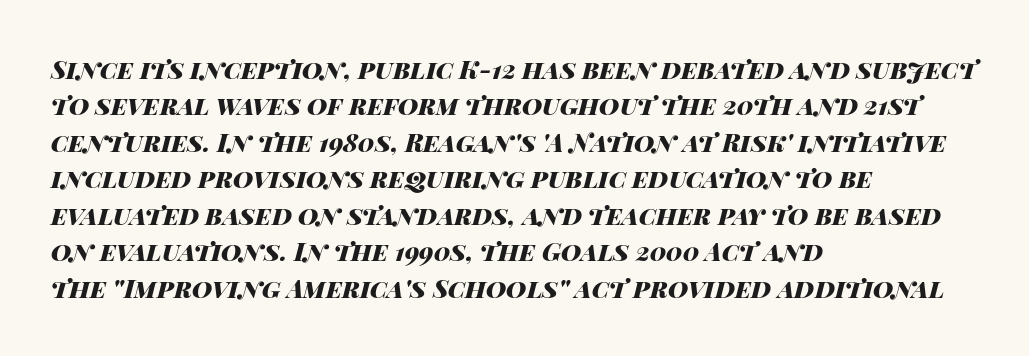
Compared with a centered layout, this one pins lines to the left instead. Each glyph is drawn with heavy, bold strokes. Baseline-to-baseline distance is the conventional proportion of letter height. The typography opts for an oblique posture over an upright one. Honestly, there is no underline to notice here at all.
